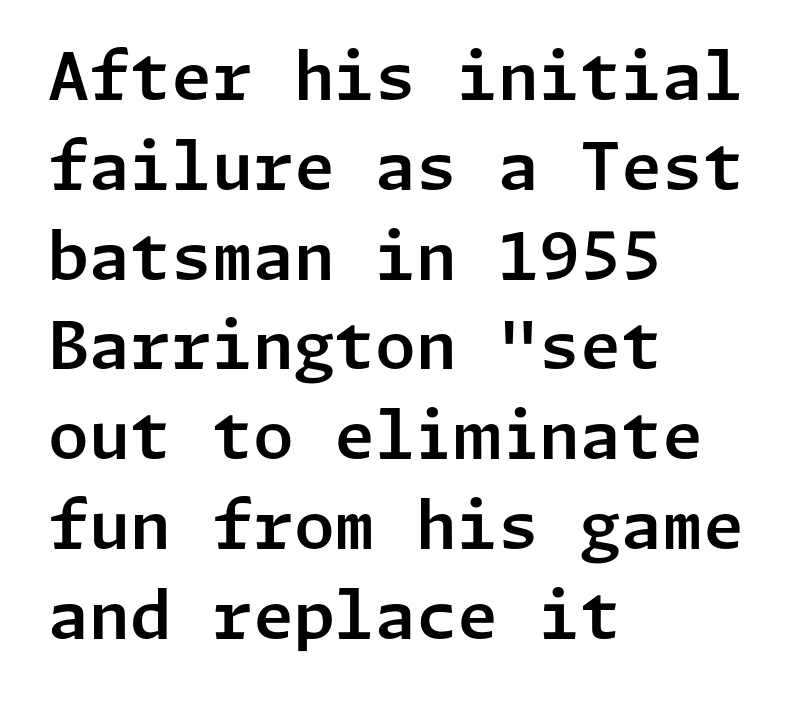
{"serif": "no", "italic": "no", "width": "normal", "stroke_contrast": "low", "x_height": "medium", "underline": "no", "align": "left", "line_spacing": "normal", "line_spacing_ratio": 1.36, "letter_spacing": "normal", "letter_spacing_em": 0.0, "glyph_px": 66}
